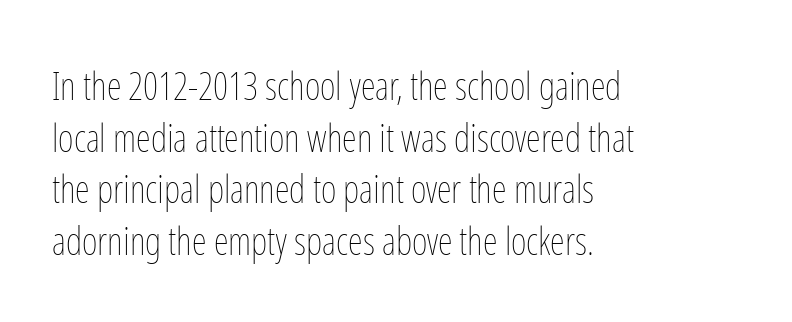
The image shows 38 px thin, condensed type, upright; set left-aligned, normal line spacing (1.36x), normal letter spacing, not underlined; low stroke contrast and a medium x-height.
